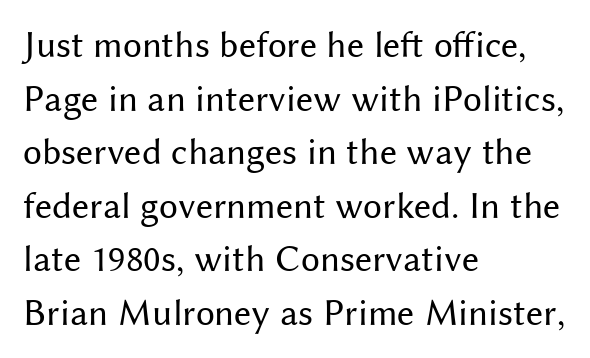
Students, note that the glyphs here touch the page at normal intervals. Every character sits straight up, as roman type does. Anything drawn beneath the words? Only blank space. Looks like regular typesetting: each glyph gets only the width it needs. In terms of leading, this rendering sits right in the middle.
